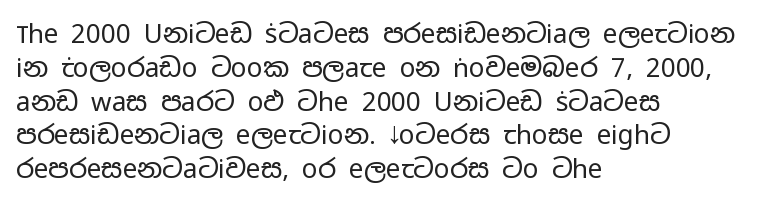
The image shows 26 px text type, upright; set left-aligned, normal line spacing (1.3x), normal letter spacing, not underlined.
